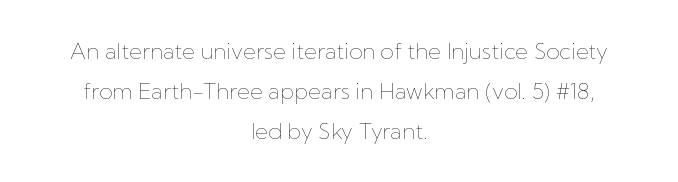
The lettering stays uniformly vertical, giving the passage a roman look. Think standard paragraph weight, or any step lighter than that. Short and long lines alike share a common midpoint. There is no visible air inserted between adjacent glyphs. Check under the words: just untouched page.
